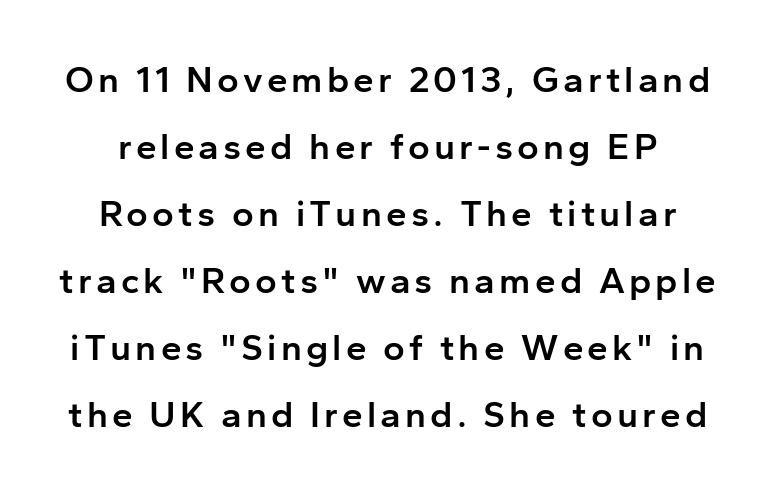
Q: Is the text bold? A: Semi-bold.
Q: Is the text italic (slanted)? A: No, it is upright.
Q: Is the typeface a serif or a sans-serif typeface? A: Sans-serif.
Q: Is the text underlined? A: No.
Q: Width (condensed, normal, or wide)? A: Normal.
Q: Stroke contrast? A: Low.
Q: x-height? A: Medium.
Q: Monospaced? A: No.
